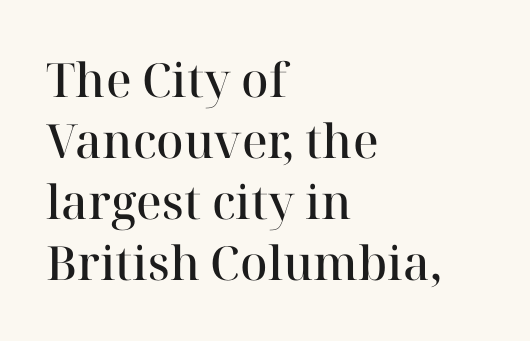
Students, note that the glyphs here touch the page at normal intervals. Type style note: has serifs. Moderately thickened strokes mark this as semibold type. These lines are rendered in a variable-pitch font.
